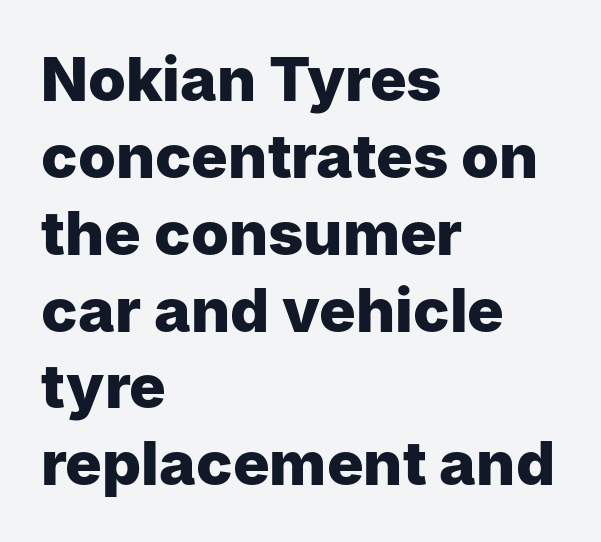
Q: Is the text bold? A: Yes.
Q: Is the text italic (slanted)? A: No, it is upright.
Q: Is the typeface a serif or a sans-serif typeface? A: Sans-serif.
Q: Is the text underlined? A: No.
Q: How is the paragraph aligned? A: Left-aligned.
Q: Is the spacing between letters normal or unusually wide? A: Normal.
Q: Is the spacing between lines tight, normal or loose? A: Normal.
Q: Width (condensed, normal, or wide)? A: Normal.
Q: Stroke contrast? A: Low.
Q: x-height? A: Medium.
Q: Monospaced? A: No.
